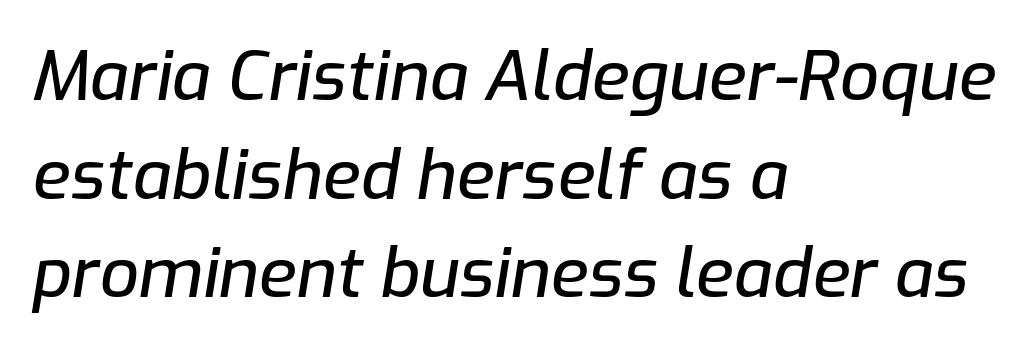
{"italic": "yes", "lean": "right", "slant_degrees": 9, "width": "normal", "stroke_contrast": "low", "x_height": "medium", "monospaced": "no", "underline": "no", "align": "left", "line_spacing": "normal", "line_spacing_ratio": 1.43, "letter_spacing": "normal", "letter_spacing_em": 0.0, "glyph_px": 69}
